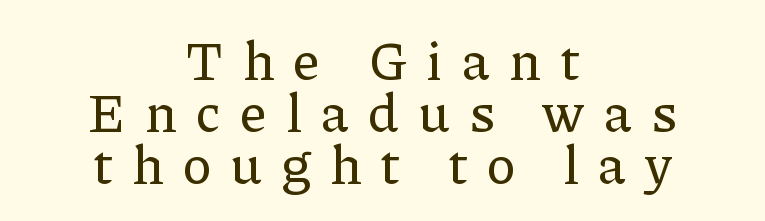
Do the letters lean? They stand straight. The face used here is seriffed, in the tradition of book romans. These lines stack symmetrically, like a column narrowing and widening about its center. One glance says dense: line gaps are narrower than usual. The zone under the glyphs is completely vacant. The passage shown is typed in a proportional face where columns would drift.
